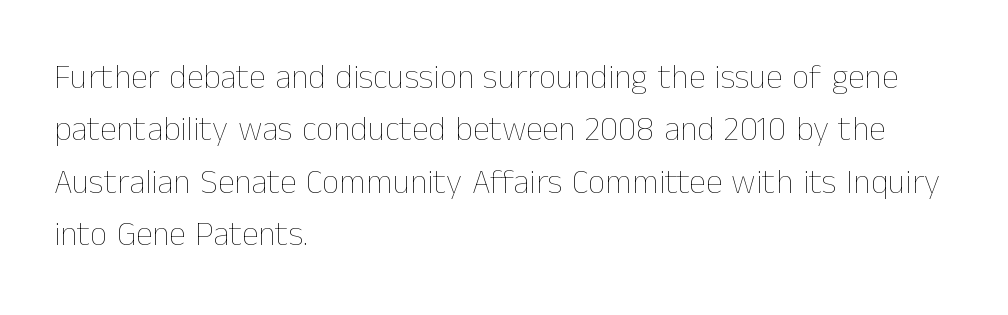
What's the leading like? Ordinary, nothing unusual. Ink coverage per letter is moderate at most. The rendering keeps characters at their native spacing. The passage shown is typed in a proportional face where columns would drift. The rag falls on the right side of this text block. Decoration check: the copy has no underline.
